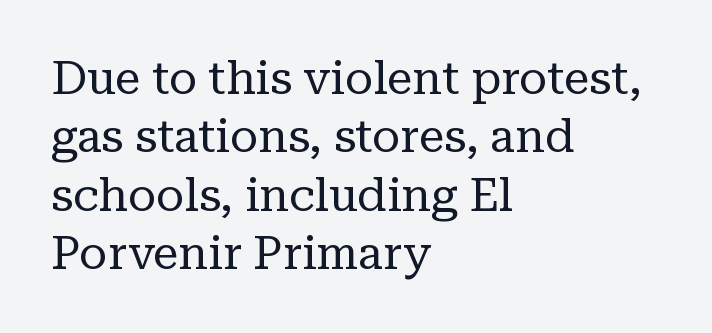
The image shows 46 px regular-weight serif type, upright; set left-aligned, normal line spacing (1.27x), normal letter spacing, not underlined; low stroke contrast and a medium x-height.
